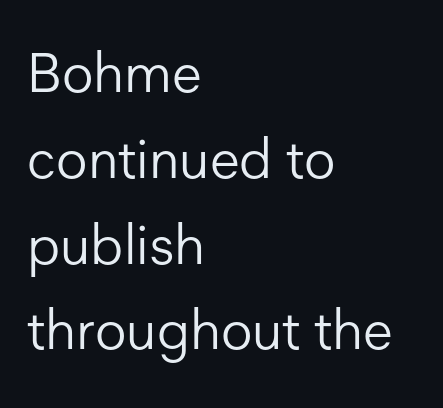
{"serif": "no", "italic": "no", "bold": "no", "weight": "light", "width": "normal", "stroke_contrast": "low", "x_height": "medium", "monospaced": "no", "underline": "no", "align": "left", "line_spacing": "normal", "line_spacing_ratio": 1.56, "letter_spacing": "normal", "letter_spacing_em": 0.0, "glyph_px": 55}
